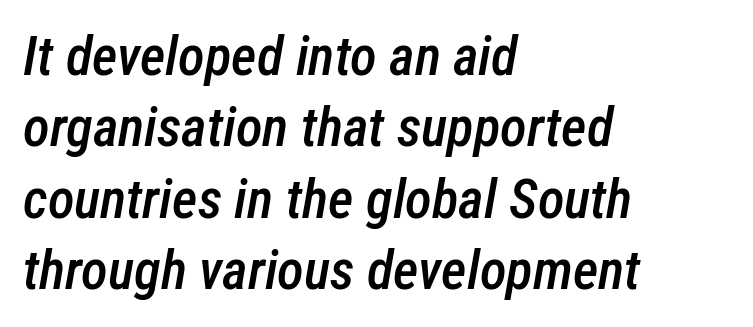
{"italic": "yes", "lean": "right", "slant_degrees": 12, "bold": "semi", "weight": "semibold", "width": "condensed", "stroke_contrast": "low", "x_height": "medium", "monospaced": "no", "underline": "no", "align": "left", "line_spacing": "normal", "line_spacing_ratio": 1.3, "letter_spacing": "normal", "letter_spacing_em": 0.0, "glyph_px": 55}
